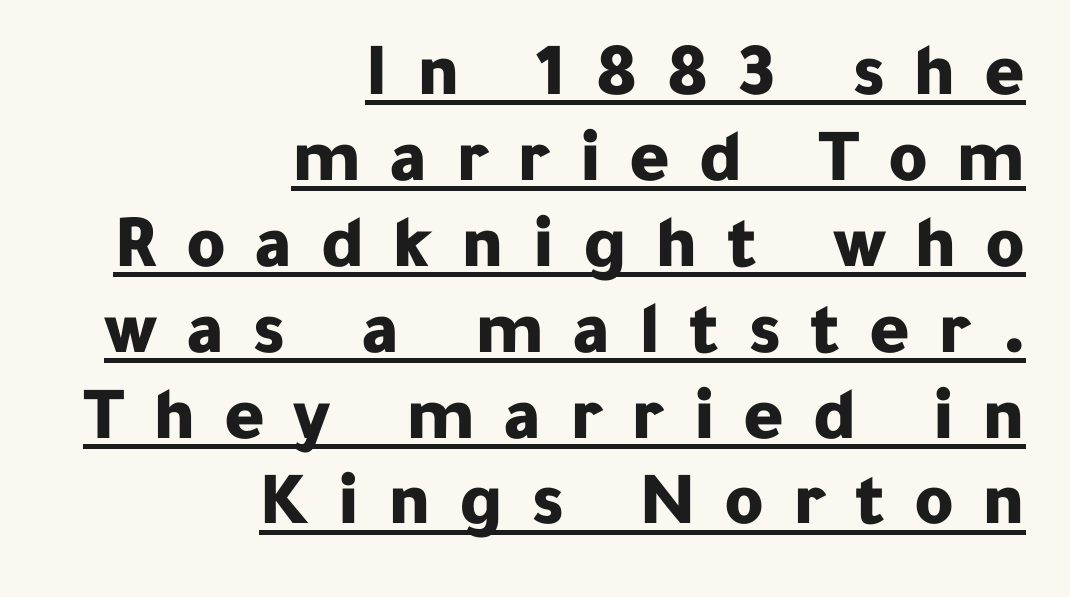
The image shows 76 px bold sans-serif type, upright; set right-aligned, tight line spacing (1.13x), unusually wide letter spacing (+0.37 em), underlined; low stroke contrast and a medium x-height.
